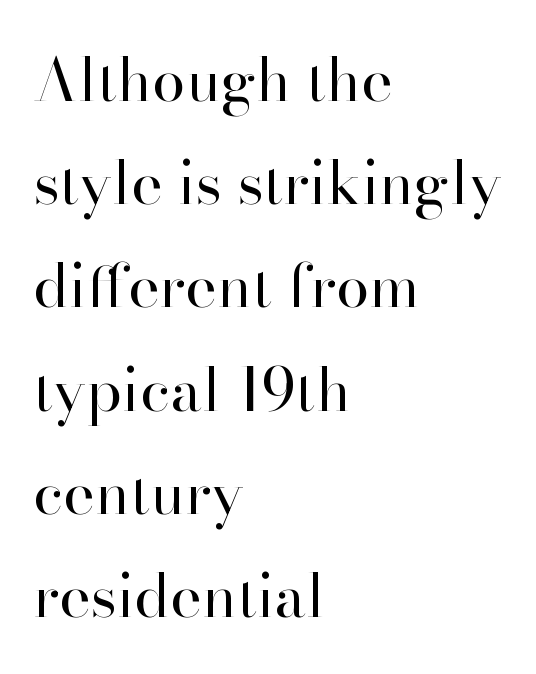
The image shows 60 px regular-weight serif type, upright; set left-aligned, line spacing 1.72x, normal letter spacing, not underlined; high stroke contrast and a small x-height.
